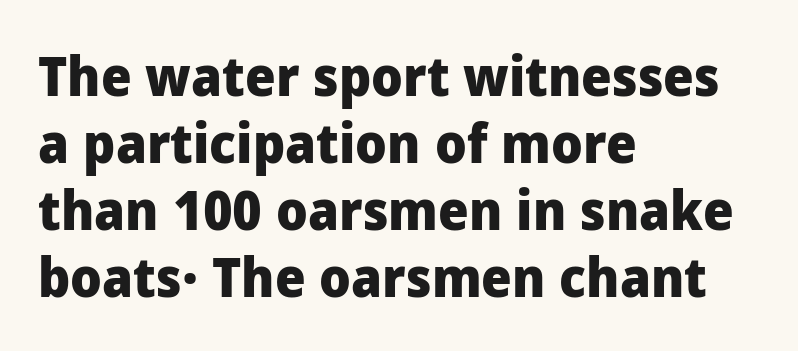
The image shows 54 px heavy sans-serif type, upright; set left-aligned, line spacing 1.24x, normal letter spacing, not underlined; low stroke contrast and a medium x-height.
